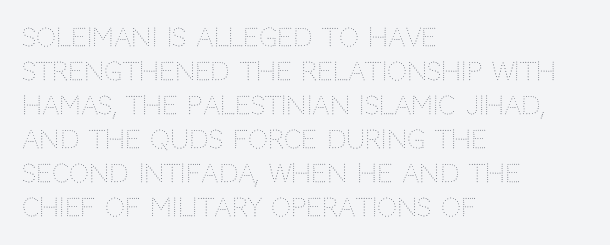
Q: Is the text bold? A: No.
Q: Is the text italic (slanted)? A: No, it is upright.
Q: Is the text underlined? A: No.
Q: How is the paragraph aligned? A: Left-aligned.
Q: Is the spacing between letters normal or unusually wide? A: Normal.
Q: Is the spacing between lines tight, normal or loose? A: Normal.
